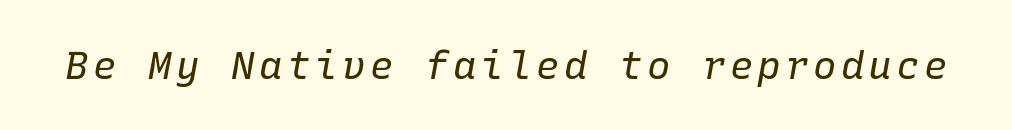
{"italic": "yes", "lean": "right", "slant_degrees": 10, "bold": "no", "weight": "regular", "width": "normal", "stroke_contrast": "low", "x_height": "medium", "monospaced": "yes", "underline": "no", "glyph_px": 39}
